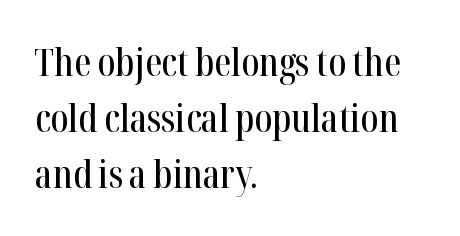
{"serif": "yes", "italic": "no", "width": "condensed", "stroke_contrast": "high", "x_height": "medium", "monospaced": "no", "underline": "no", "align": "left", "line_spacing": "normal", "line_spacing_ratio": 1.48, "letter_spacing": "normal", "letter_spacing_em": 0.0, "glyph_px": 38}
